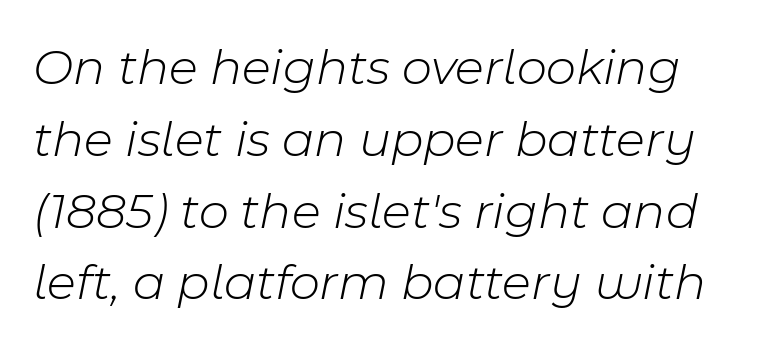
The image shows 52 px light type, italic (leaning right); set normal line spacing (1.38x), normal letter spacing, not underlined; low stroke contrast and a medium x-height.
